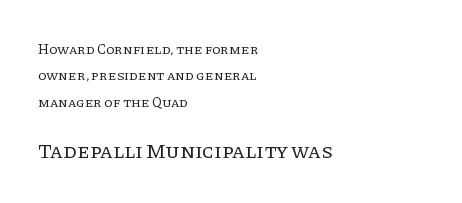
{"italic": "no", "bold": "no", "underline": "no", "align": "left", "line_spacing_ratio": 1.88, "letter_spacing": "normal", "letter_spacing_em": 0.0, "larger_block": "second", "size_ratio": 1.5, "glyph_px": 21}
